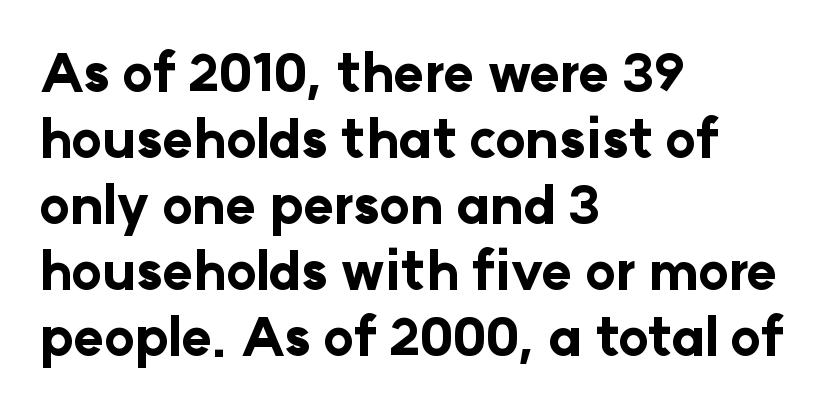
These words are printed bold, with thick strokes throughout. Underline: absent. This rendering leaves character spacing at its baseline value. Students, observe: this is what conventionally led text looks like. Vertical strokes here are truly vertical. The letters carry no serifs — their stems end cleanly without finishing strokes.
